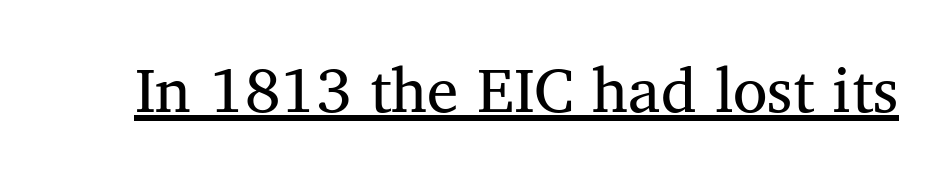
{"serif": "yes", "width": "normal", "stroke_contrast": "medium", "x_height": "medium", "monospaced": "no", "underline": "yes", "letter_spacing": "normal", "letter_spacing_em": 0.0, "glyph_px": 63}
